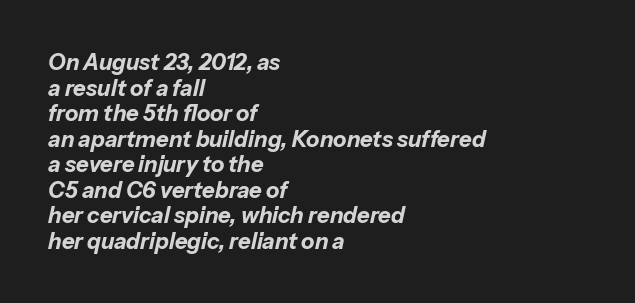
Q: Is the text bold? A: Yes.
Q: Is the text italic (slanted)? A: Yes, it leans right by about 13 degrees.
Q: Is the text underlined? A: No.
Q: How is the paragraph aligned? A: Left-aligned.
Q: Is the spacing between letters normal or unusually wide? A: Normal.
